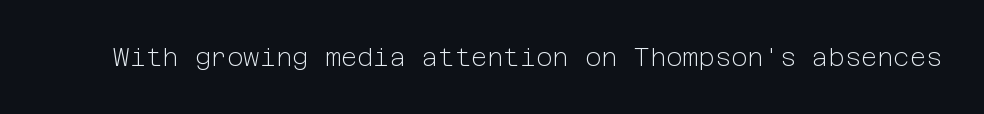
Q: Is the text bold? A: No.
Q: Is the text italic (slanted)? A: No, it is upright.
Q: Is the text underlined? A: No.
Q: Is the spacing between letters normal or unusually wide? A: Normal.
